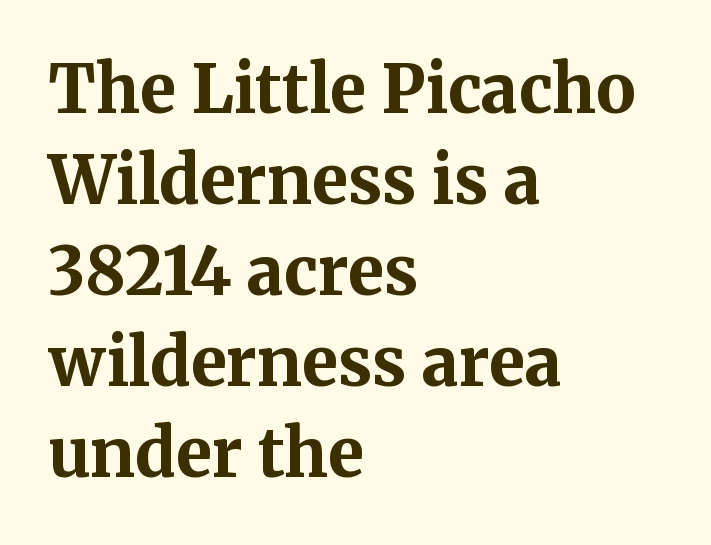
The image shows 66 px bold serif type, upright; set left-aligned, normal line spacing (1.38x), normal letter spacing, not underlined; medium stroke contrast and a medium x-height.
